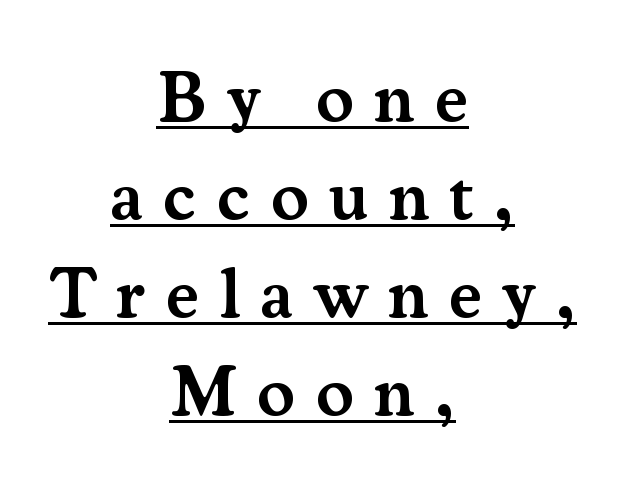
Caption: multi-line text, centered on the measure. The passage shown is typeset with a serif family. Here the designer chose a conventional face with non-uniform glyph widths. Honestly, the letter spacing is so wide it's the main thing you notice. Posture: upright roman.
